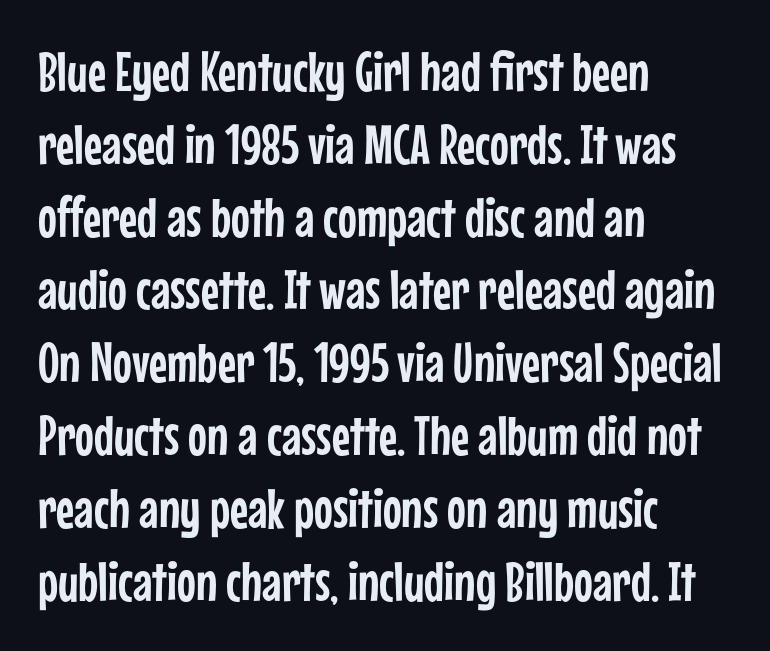
{"serif": "no", "italic": "no", "width": "condensed", "stroke_contrast": "low", "x_height": "medium", "monospaced": "no", "underline": "no", "align": "left", "line_spacing": "normal", "line_spacing_ratio": 1.3, "letter_spacing": "normal", "letter_spacing_em": 0.0, "glyph_px": 56}
